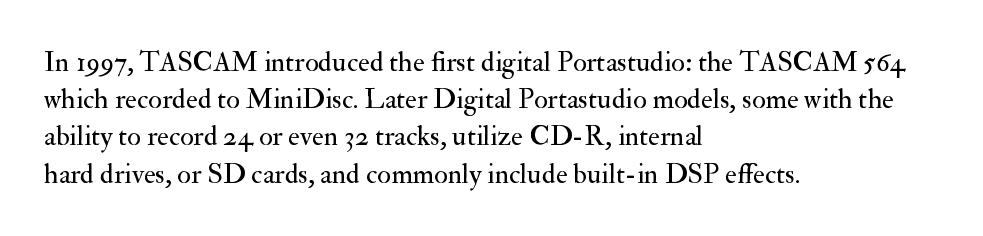
The setting favours the left margin, as ordinary paragraphs usually do. Stem width sits at or under what a default text font uses. The space beneath each line is pristine and unruled. It's the straight-up-and-down kind of type. Compared with typical paragraphs, the rows here are spaced about the same.
